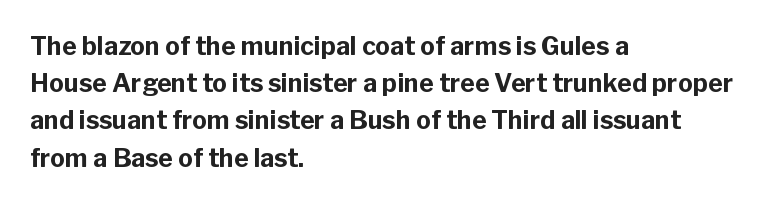
{"italic": "no", "bold": "yes", "underline": "no", "align": "left", "line_spacing": "normal", "line_spacing_ratio": 1.49, "letter_spacing": "normal", "letter_spacing_em": 0.0, "glyph_px": 25}
